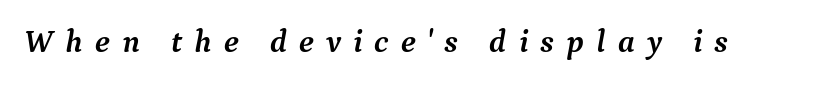
{"serif": "yes", "italic": "yes", "lean": "right", "slant_degrees": 9, "bold": "yes", "weight": "semibold", "width": "normal", "stroke_contrast": "medium", "x_height": "medium", "monospaced": "no", "underline": "no", "letter_spacing": "wide", "letter_spacing_em": 0.38, "glyph_px": 32}
